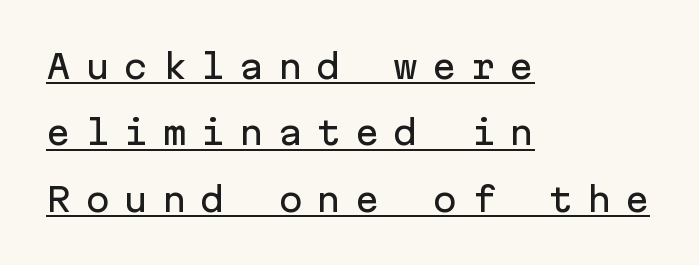
Q: Is the text italic (slanted)? A: No, it is upright.
Q: Is the typeface a serif or a sans-serif typeface? A: Sans-serif.
Q: Is the text underlined? A: Yes.
Q: How is the paragraph aligned? A: Left-aligned.
Q: Is the spacing between letters normal or unusually wide? A: Unusually wide.
Q: Is the spacing between lines tight, normal or loose? A: Loose.
Q: Width (condensed, normal, or wide)? A: Normal.
Q: Stroke contrast? A: Low.
Q: x-height? A: Medium.
Q: Monospaced? A: Yes.
